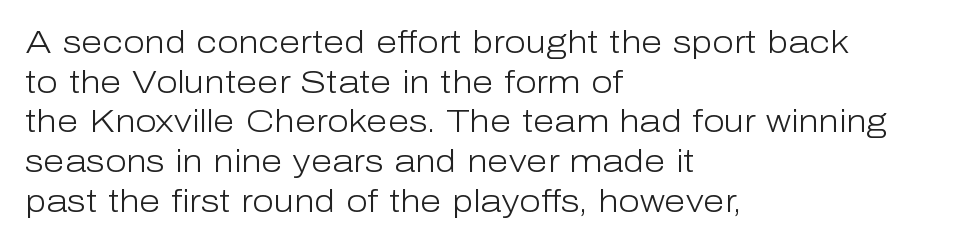
Unbolded letterforms with no extra heft. Each line starts at the same left margin while the right side varies. Line spacing here is normal. Stroke terminals: plain, sans-serif.
